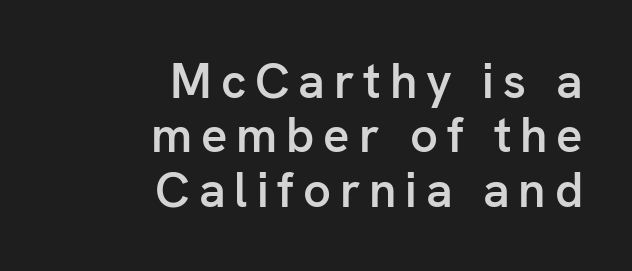
Q: Is the text bold? A: Semi-bold.
Q: Is the text italic (slanted)? A: No, it is upright.
Q: Is the typeface a serif or a sans-serif typeface? A: Sans-serif.
Q: Is the text underlined? A: No.
Q: How is the paragraph aligned? A: Right-aligned.
Q: Is the spacing between lines tight, normal or loose? A: Tight.
Q: Width (condensed, normal, or wide)? A: Normal.
Q: Stroke contrast? A: Low.
Q: x-height? A: Medium.
Q: Monospaced? A: No.
